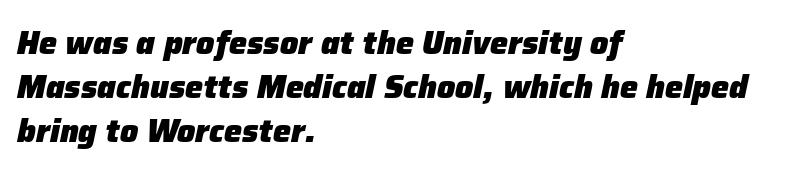
Glyph-to-glyph distance matches everyday printed text. Proportional: the letters do not fall into vertical columns. The paragraph shown leans on its left margin. These lines carry a lot of weight — the face is fully bold. Evenly set lines give the paragraph a standard silhouette.
